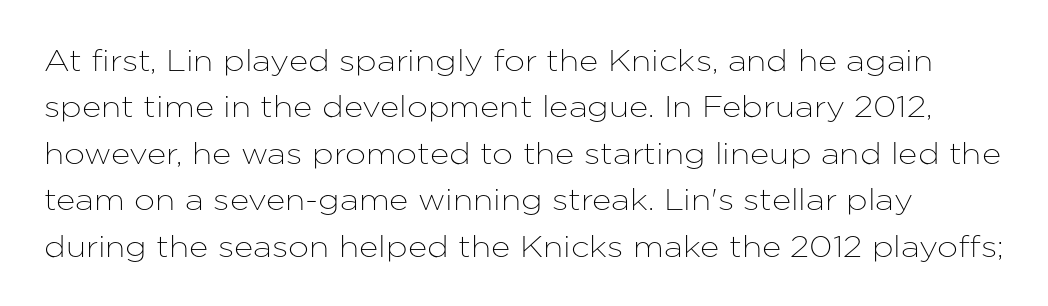
The image shows 30 px sans-serif type, upright; set normal line spacing (1.55x), normal letter spacing, not underlined; low stroke contrast and a medium x-height.
